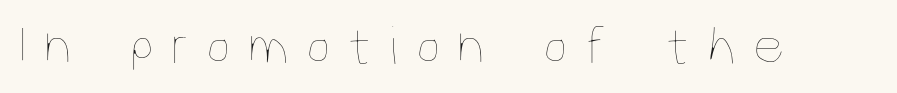
The image shows 55 px thin, condensed type, upright; set unusually wide letter spacing (+0.31 em), not underlined; low stroke contrast and a large x-height.
